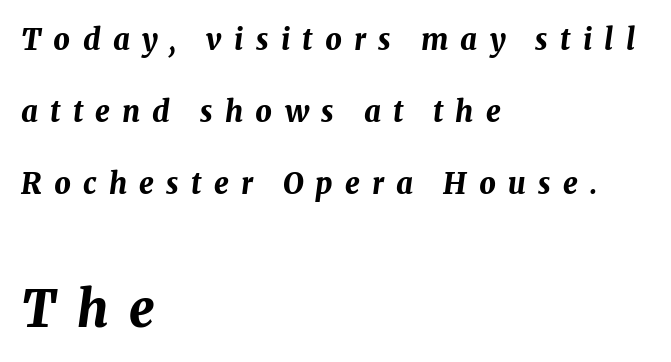
The image shows 50 px bold type, italic (leaning right); set left-aligned, loose line spacing (2.48x), unusually wide letter spacing (+0.42 em), not underlined; the second (bottom) block is 1.72x larger; medium stroke contrast and a medium x-height.
